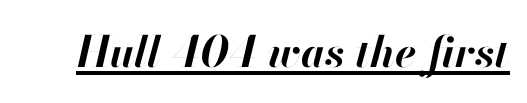
Q: Is the text bold? A: Yes.
Q: Is the text italic (slanted)? A: Yes, it leans right by about 13 degrees.
Q: Is the text underlined? A: Yes.
Q: Is the spacing between letters normal or unusually wide? A: Normal.
Q: Width (condensed, normal, or wide)? A: Normal.
Q: Stroke contrast? A: High.
Q: x-height? A: Small.
Q: Monospaced? A: No.
